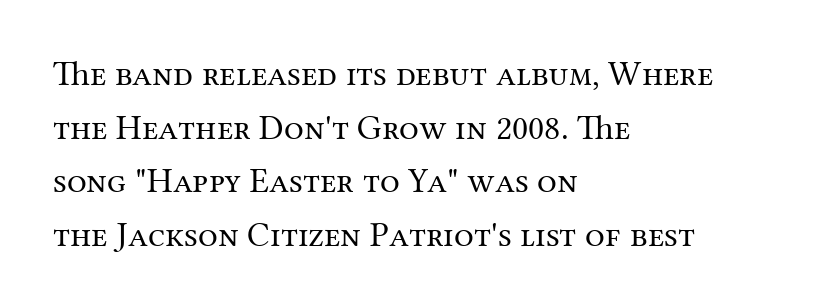
What's the leading like? Ordinary, nothing unusual. Weight: in the light-to-regular range. Casual observation: everything's shoved over to the left. Underline: absent. Here the glyphs are tracked normally, forming tight word shapes.
